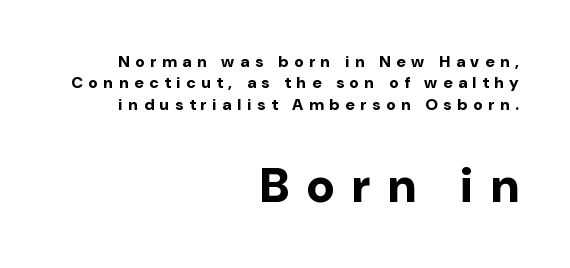
{"serif": "no", "italic": "no", "bold": "yes", "weight": "bold", "width": "normal", "stroke_contrast": "low", "x_height": "medium", "monospaced": "no", "underline": "no", "align": "right", "line_spacing": "normal", "line_spacing_ratio": 1.34, "letter_spacing": "wide", "letter_spacing_em": 0.36, "larger_block": "second", "size_ratio": 3.0, "glyph_px": 48}
